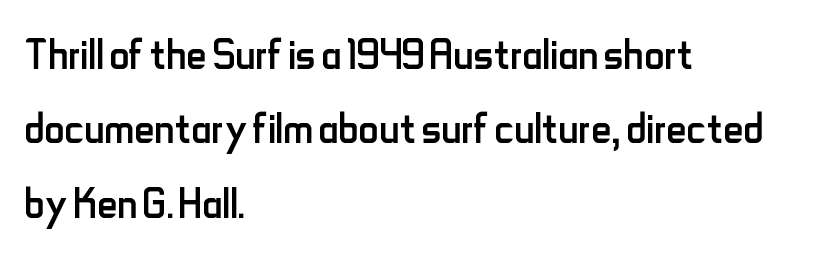
Q: Is the text bold? A: No.
Q: Is the text italic (slanted)? A: No, it is upright.
Q: Is the typeface a serif or a sans-serif typeface? A: Sans-serif.
Q: Is the text underlined? A: No.
Q: How is the paragraph aligned? A: Left-aligned.
Q: Is the spacing between letters normal or unusually wide? A: Normal.
Q: Is the spacing between lines tight, normal or loose? A: Normal.
Q: Width (condensed, normal, or wide)? A: Condensed.
Q: Stroke contrast? A: Low.
Q: x-height? A: Small.
Q: Monospaced? A: No.
